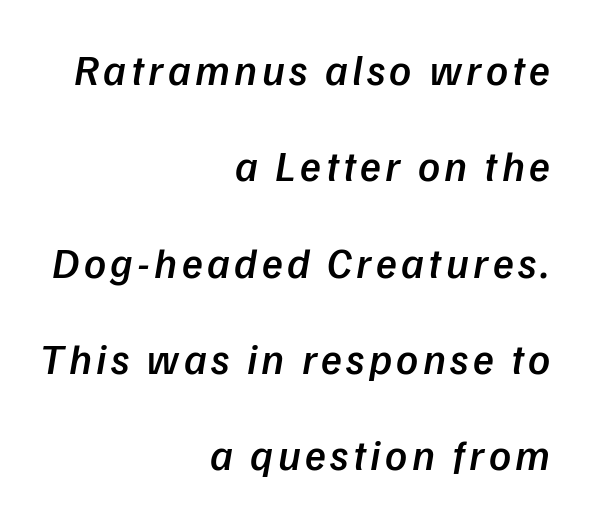
Nobody drew a line under any word here. Each new line begins a long way beneath the previous one. Line ends are locked; line starts wander. Varying glyph widths throughout — classic text-font behaviour. Serifs: no, the terminals of the letterforms are clean.
